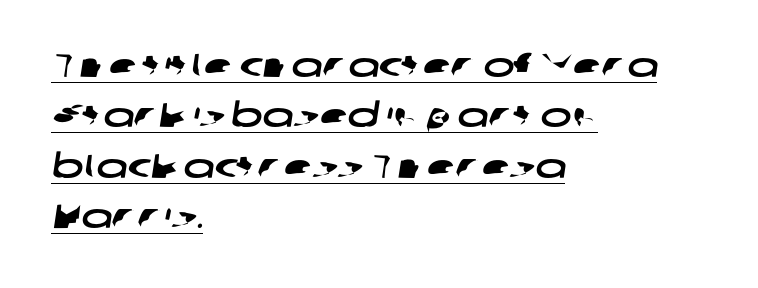
Q: Is the typeface a serif or a sans-serif typeface? A: Sans-serif.
Q: Is the text underlined? A: Yes.
Q: How is the paragraph aligned? A: Left-aligned.
Q: Is the spacing between letters normal or unusually wide? A: Normal.
Q: Is the spacing between lines tight, normal or loose? A: Normal.
Q: Width (condensed, normal, or wide)? A: Wide.
Q: Stroke contrast? A: Low.
Q: x-height? A: Medium.
Q: Monospaced? A: No.
